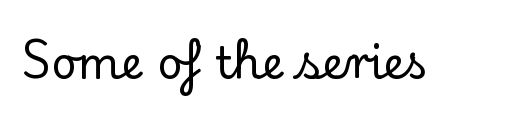
The specimen reads as upright at a glance. Note the varied advance widths — an 'i' is clearly narrower than an 'm'. These lines keep a tight, regular rhythm from letter to letter. You can tell from the footed stems that serif type was used. Beneath every word, the page is bare.
